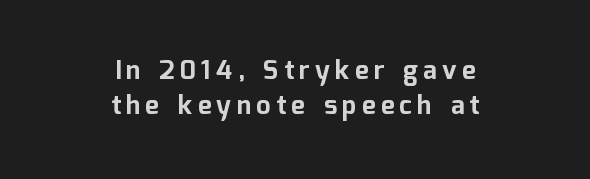
The image shows 26 px bold type, upright; set centered, normal line spacing (1.33x), unusually wide letter spacing (+0.2 em), not underlined.
